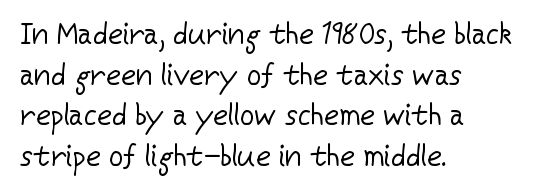
The image shows 29 px regular-weight sans-serif type, upright; set left-aligned, normal line spacing (1.4x), normal letter spacing, not underlined; low stroke contrast and a medium x-height.
